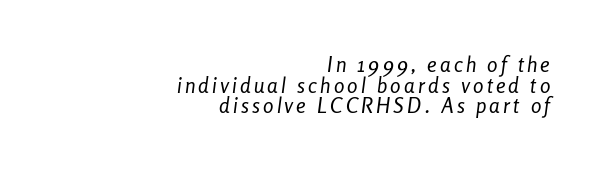
The image shows 21 px text type, italic (leaning right); set right-aligned, tight line spacing (0.98x), not underlined.
